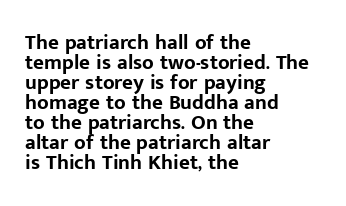
{"italic": "no", "bold": "yes", "underline": "no", "align": "left", "line_spacing": "tight", "line_spacing_ratio": 0.95, "letter_spacing": "normal", "letter_spacing_em": 0.0, "glyph_px": 21}
